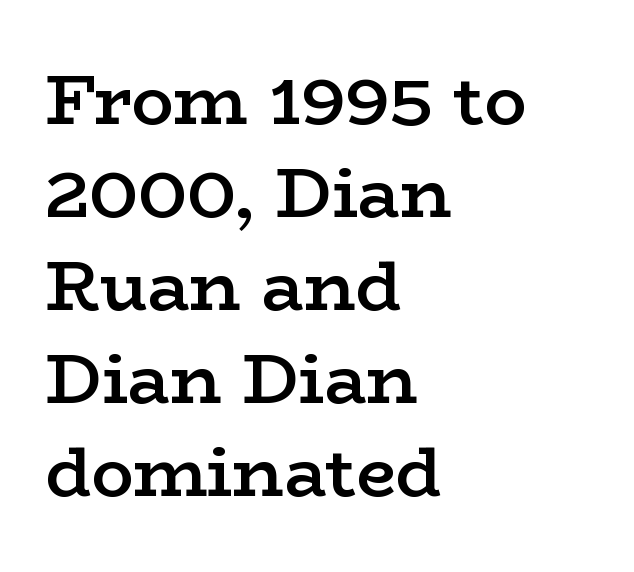
Q: Is the text bold? A: Semi-bold.
Q: Is the text italic (slanted)? A: No, it is upright.
Q: Is the typeface a serif or a sans-serif typeface? A: Serif.
Q: Is the text underlined? A: No.
Q: How is the paragraph aligned? A: Left-aligned.
Q: Is the spacing between letters normal or unusually wide? A: Normal.
Q: Is the spacing between lines tight, normal or loose? A: Normal.
Q: Width (condensed, normal, or wide)? A: Wide.
Q: Stroke contrast? A: Low.
Q: x-height? A: Medium.
Q: Monospaced? A: No.
